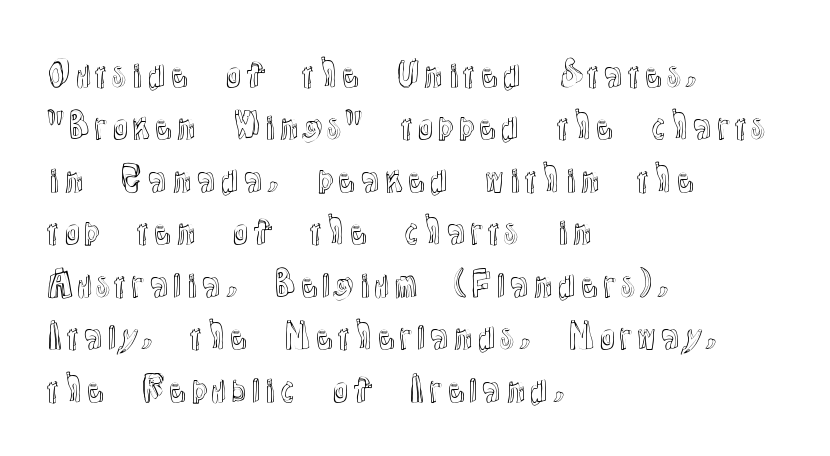
{"italic": "no", "width": "normal", "x_height": "medium", "monospaced": "no", "underline": "no", "align": "left", "line_spacing": "normal", "line_spacing_ratio": 1.59, "letter_spacing": "normal", "letter_spacing_em": 0.0, "glyph_px": 33}
